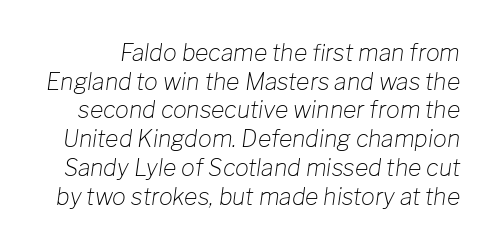
The image shows 23 px text type, italic (leaning right); set normal line spacing (1.25x), normal letter spacing, not underlined.
